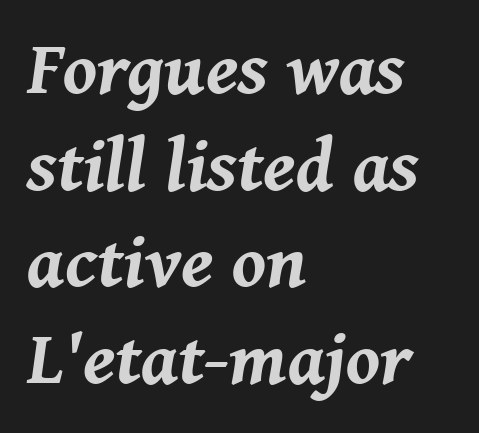
{"italic": "yes", "lean": "right", "slant_degrees": 8, "bold": "yes", "weight": "bold", "width": "normal", "stroke_contrast": "medium", "x_height": "medium", "monospaced": "no", "underline": "no", "align": "left", "line_spacing": "normal", "line_spacing_ratio": 1.29, "letter_spacing": "normal", "letter_spacing_em": 0.0, "glyph_px": 75}
